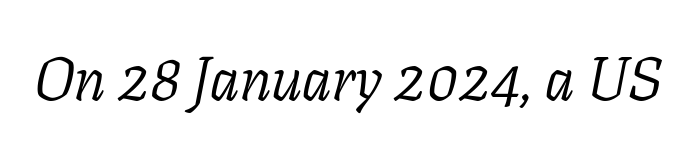
{"serif": "yes", "italic": "yes", "lean": "right", "slant_degrees": 11, "bold": "no", "weight": "light", "width": "normal", "stroke_contrast": "low", "x_height": "medium", "monospaced": "no", "underline": "no", "letter_spacing": "normal", "letter_spacing_em": 0.0, "glyph_px": 61}
